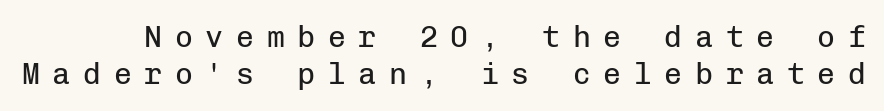
{"serif": "no", "italic": "no", "bold": "no", "weight": "regular", "width": "normal", "stroke_contrast": "low", "x_height": "medium", "monospaced": "yes", "underline": "no", "line_spacing_ratio": 1.24, "letter_spacing": "wide", "letter_spacing_em": 0.42, "glyph_px": 30}
